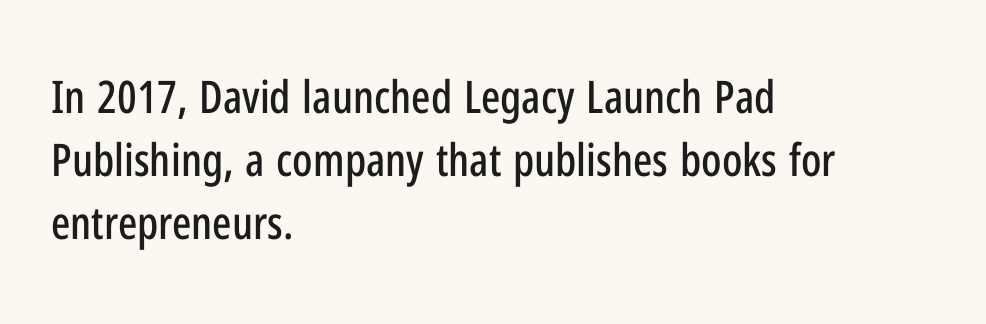
The image shows 45 px condensed sans-serif type, upright; set left-aligned, normal line spacing (1.4x), normal letter spacing, not underlined; low stroke contrast and a medium x-height.
